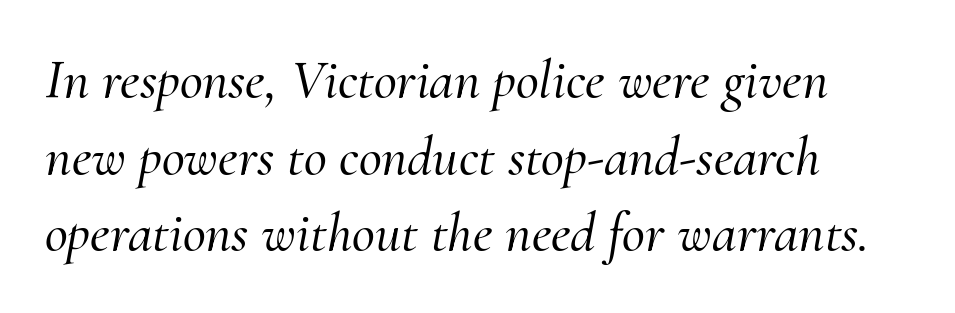
Q: Is the text italic (slanted)? A: Yes, it leans right by about 10 degrees.
Q: Is the typeface a serif or a sans-serif typeface? A: Serif.
Q: Is the text underlined? A: No.
Q: How is the paragraph aligned? A: Left-aligned.
Q: Is the spacing between letters normal or unusually wide? A: Normal.
Q: Is the spacing between lines tight, normal or loose? A: Normal.
Q: Width (condensed, normal, or wide)? A: Normal.
Q: Stroke contrast? A: Medium.
Q: x-height? A: Small.
Q: Monospaced? A: No.
